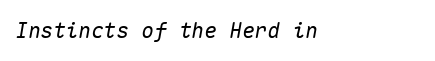
{"italic": "yes", "lean": "right", "slant_degrees": 10, "underline": "no", "align": "left", "letter_spacing": "normal", "letter_spacing_em": 0.0, "glyph_px": 21}
